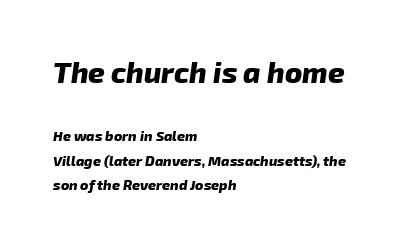
Descenders hang freely into open space. Block one is the big one; block two sits smaller underneath. These lines are composed in type without serifs. The typesetter chose a ragged-right arrangement here. How are the letters spaced? Ordinarily, with no added tracking. The strokes are fattened all the way to bold.
